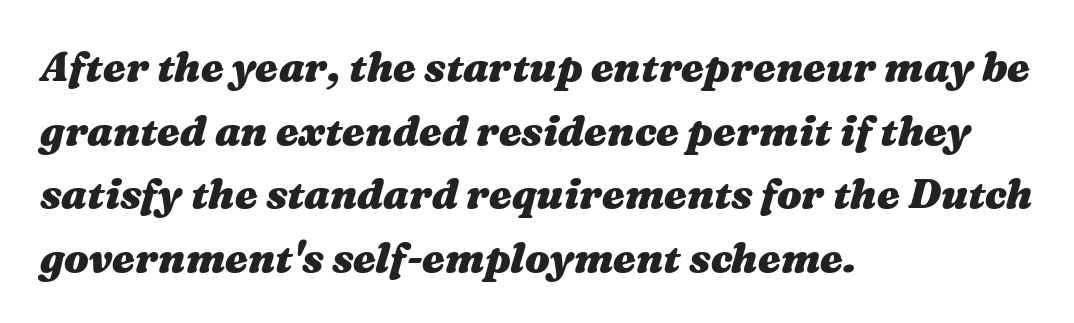
Q: Is the text bold? A: Yes.
Q: Is the text italic (slanted)? A: Yes, it leans right by about 16 degrees.
Q: Is the text underlined? A: No.
Q: How is the paragraph aligned? A: Left-aligned.
Q: Is the spacing between letters normal or unusually wide? A: Normal.
Q: Is the spacing between lines tight, normal or loose? A: Normal.
Q: Width (condensed, normal, or wide)? A: Wide.
Q: Stroke contrast? A: Medium.
Q: x-height? A: Medium.
Q: Monospaced? A: No.
